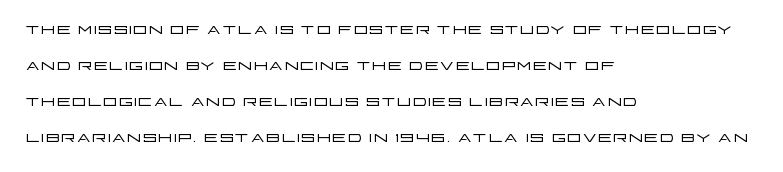
Q: Is the text bold? A: No.
Q: Is the text italic (slanted)? A: No, it is upright.
Q: Is the text underlined? A: No.
Q: How is the paragraph aligned? A: Left-aligned.
Q: Is the spacing between letters normal or unusually wide? A: Normal.
Q: Is the spacing between lines tight, normal or loose? A: Normal.
